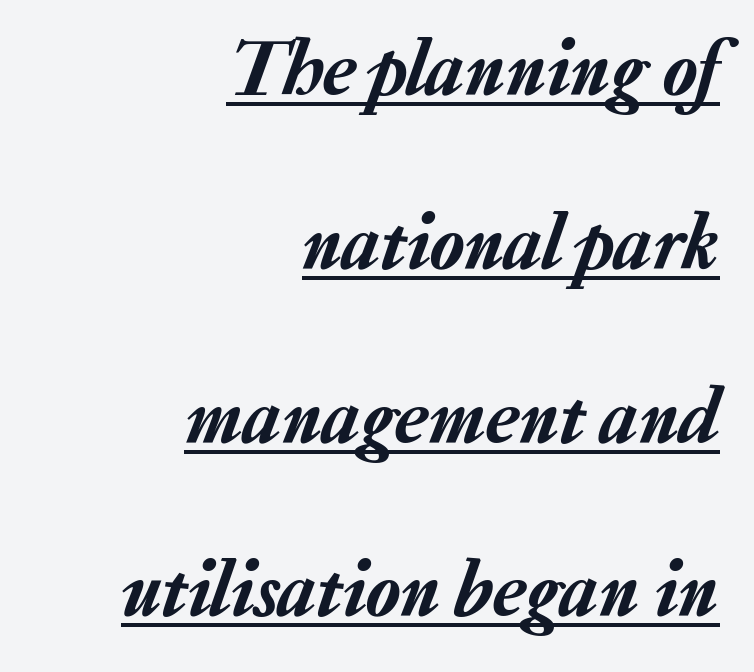
Q: Is the text italic (slanted)? A: Yes, it leans right by about 20 degrees.
Q: Is the text underlined? A: Yes.
Q: How is the paragraph aligned? A: Right-aligned.
Q: Is the spacing between letters normal or unusually wide? A: Normal.
Q: Is the spacing between lines tight, normal or loose? A: Loose.
Q: Width (condensed, normal, or wide)? A: Normal.
Q: Stroke contrast? A: Low.
Q: x-height? A: Medium.
Q: Monospaced? A: No.
